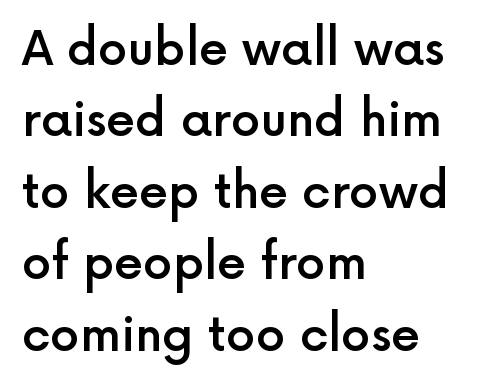
Q: Is the text bold? A: Semi-bold.
Q: Is the text italic (slanted)? A: No, it is upright.
Q: Is the typeface a serif or a sans-serif typeface? A: Sans-serif.
Q: Is the text underlined? A: No.
Q: How is the paragraph aligned? A: Left-aligned.
Q: Is the spacing between letters normal or unusually wide? A: Normal.
Q: Is the spacing between lines tight, normal or loose? A: Normal.
Q: Width (condensed, normal, or wide)? A: Normal.
Q: x-height? A: Medium.
Q: Monospaced? A: No.
